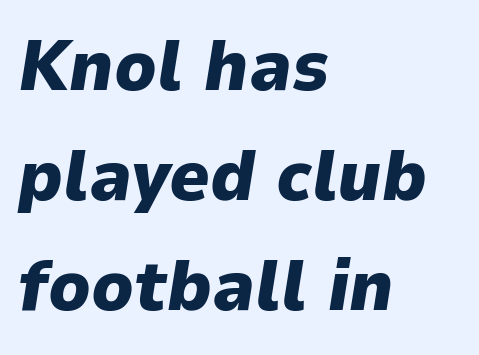
Does the copy run flush right? No — it runs flush left. Honestly, the row spacing looks completely unremarkable. This sample has the flowing, uneven cadence of proportional lettering. Pretty heavy lettering here — definitely bold.
